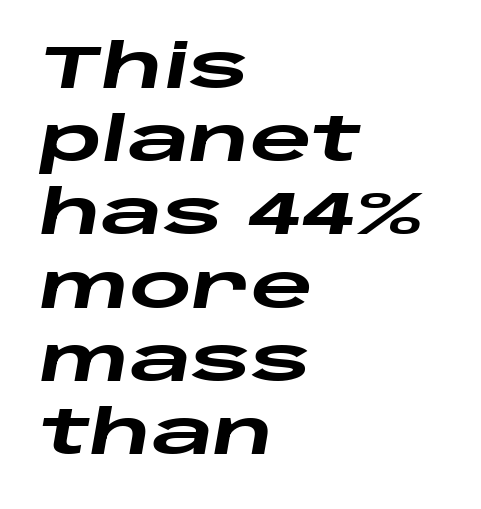
The image shows 60 px heavy, wide type, italic (leaning right); set left-aligned, line spacing 1.22x, normal letter spacing, not underlined; low stroke contrast and a large x-height.
